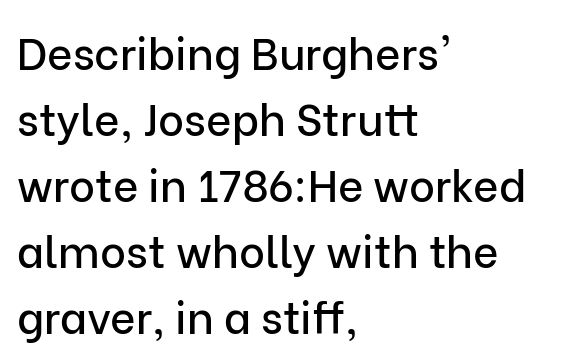
{"serif": "no", "italic": "no", "width": "normal", "stroke_contrast": "low", "x_height": "medium", "monospaced": "no", "underline": "no", "align": "left", "line_spacing": "normal", "line_spacing_ratio": 1.5, "letter_spacing": "normal", "letter_spacing_em": 0.0, "glyph_px": 44}
